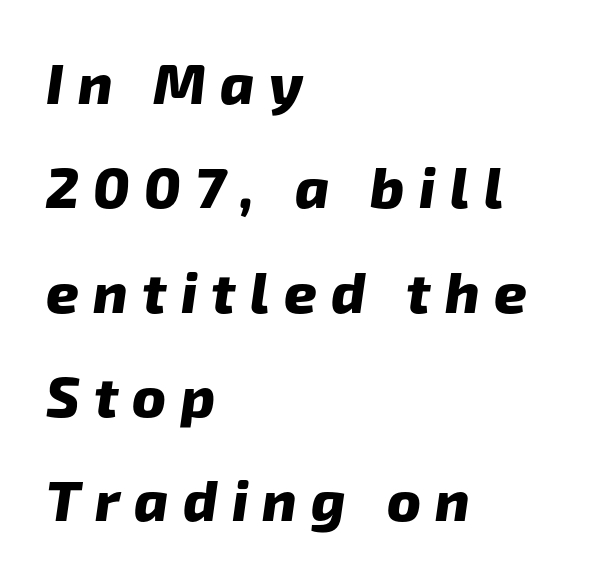
The image shows 57 px heavy sans-serif type; set left-aligned, line spacing 1.83x, unusually wide letter spacing (+0.25 em), not underlined; low stroke contrast and a medium x-height.
